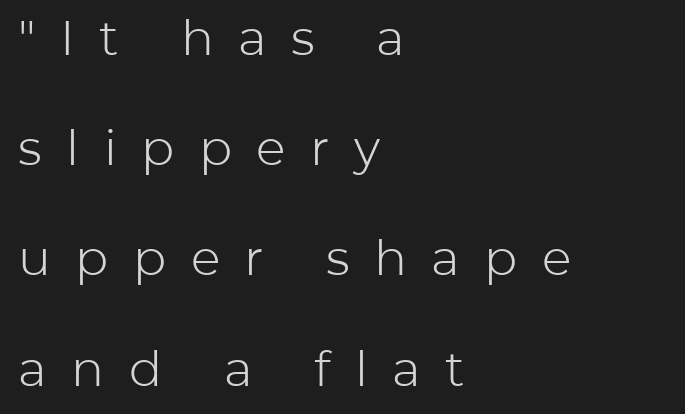
Q: Is the text bold? A: No.
Q: Is the text italic (slanted)? A: No, it is upright.
Q: Is the typeface a serif or a sans-serif typeface? A: Sans-serif.
Q: Is the text underlined? A: No.
Q: How is the paragraph aligned? A: Left-aligned.
Q: Is the spacing between letters normal or unusually wide? A: Unusually wide.
Q: Is the spacing between lines tight, normal or loose? A: Loose.
Q: Width (condensed, normal, or wide)? A: Normal.
Q: Stroke contrast? A: Low.
Q: x-height? A: Medium.
Q: Monospaced? A: No.
